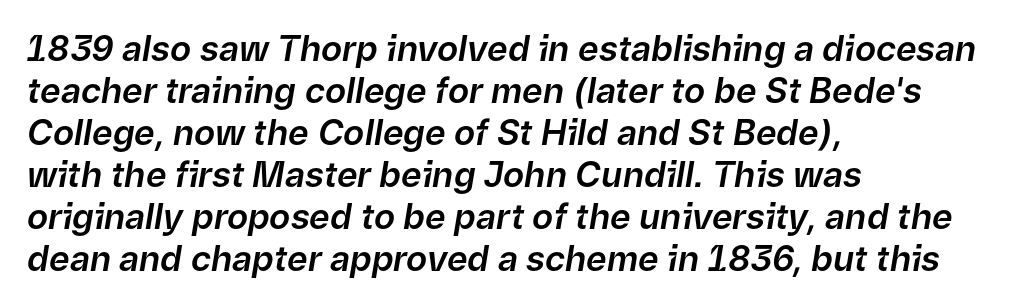
The image shows 35 px text type, italic (leaning right); set left-aligned, line spacing 1.2x, normal letter spacing, not underlined; low stroke contrast and a medium x-height.
